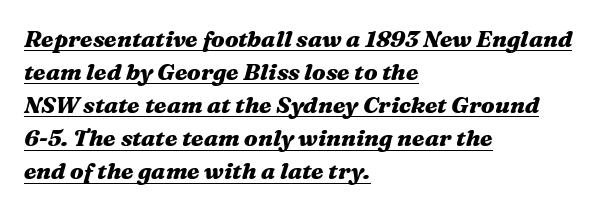
The image shows 23 px bold type, italic (leaning right); set left-aligned, normal line spacing (1.44x), normal letter spacing, underlined.
